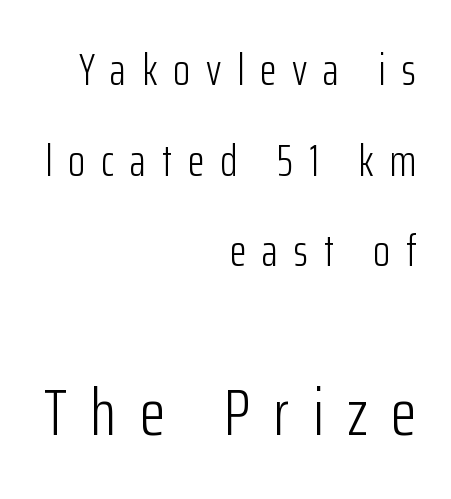
The gap between lines stays unmarked. The letters look calm and open, with moderate or lighter stems. In this sample the second text group is rendered at the bigger scale. Summary of vertical rhythm: relaxed, with wide interline spacing. Tall strokes in this sample are plumb rather than angled. A typesetter would call this proportional, since set widths differ per character.
